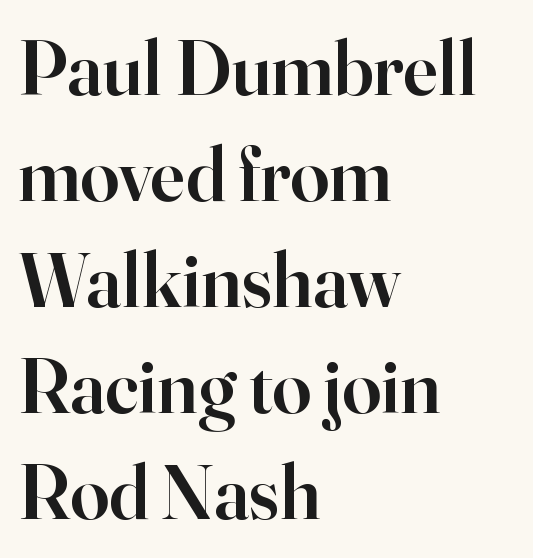
Q: Is the text bold? A: Semi-bold.
Q: Is the text italic (slanted)? A: No, it is upright.
Q: Is the typeface a serif or a sans-serif typeface? A: Serif.
Q: Is the text underlined? A: No.
Q: How is the paragraph aligned? A: Left-aligned.
Q: Is the spacing between letters normal or unusually wide? A: Normal.
Q: Is the spacing between lines tight, normal or loose? A: Normal.
Q: Width (condensed, normal, or wide)? A: Normal.
Q: Stroke contrast? A: High.
Q: x-height? A: Small.
Q: Monospaced? A: No.
